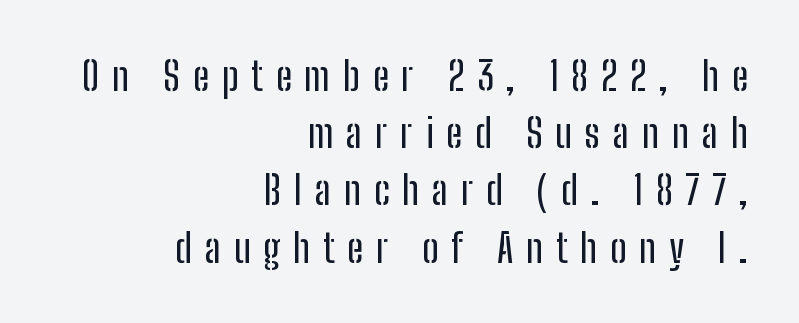
Q: Is the text italic (slanted)? A: No, it is upright.
Q: Is the typeface a serif or a sans-serif typeface? A: Sans-serif.
Q: Is the text underlined? A: No.
Q: How is the paragraph aligned? A: Right-aligned.
Q: Is the spacing between letters normal or unusually wide? A: Unusually wide.
Q: Is the spacing between lines tight, normal or loose? A: Normal.
Q: Width (condensed, normal, or wide)? A: Condensed.
Q: Stroke contrast? A: Low.
Q: x-height? A: Medium.
Q: Monospaced? A: No.
